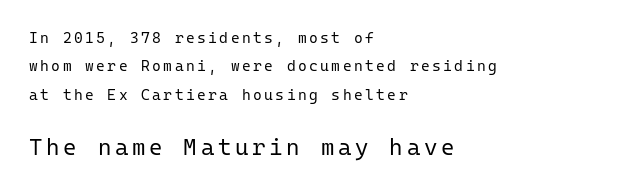
{"italic": "no", "bold": "no", "underline": "no", "align": "left", "line_spacing": "loose", "line_spacing_ratio": 1.9, "larger_block": "second", "size_ratio": 1.53, "glyph_px": 23}
